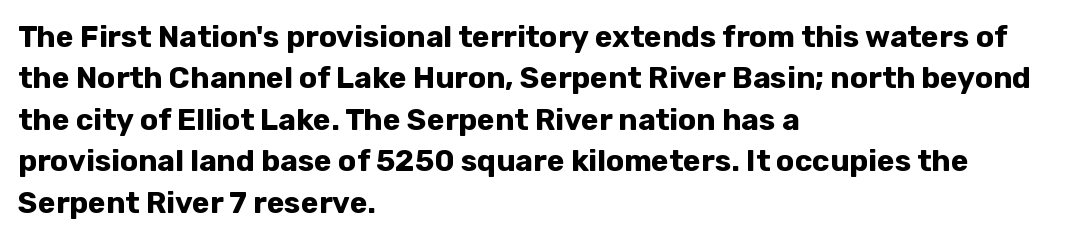
The image shows 30 px bold sans-serif type, upright; set left-aligned, normal line spacing (1.38x), normal letter spacing, not underlined; low stroke contrast and a medium x-height.
